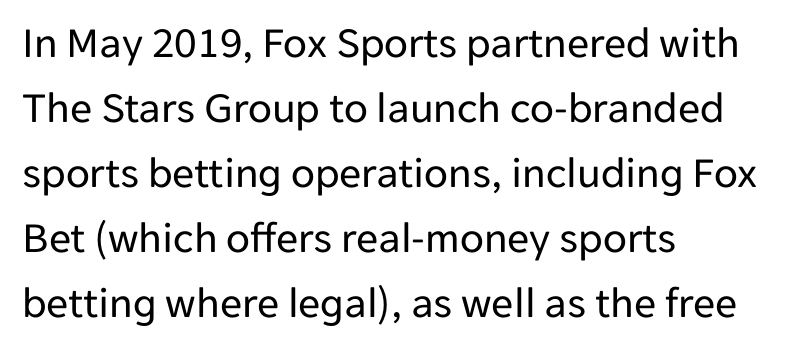
Q: Is the text bold? A: No.
Q: Is the text italic (slanted)? A: No, it is upright.
Q: Is the typeface a serif or a sans-serif typeface? A: Sans-serif.
Q: Is the text underlined? A: No.
Q: How is the paragraph aligned? A: Left-aligned.
Q: Is the spacing between letters normal or unusually wide? A: Normal.
Q: Is the spacing between lines tight, normal or loose? A: Normal.
Q: Width (condensed, normal, or wide)? A: Normal.
Q: Stroke contrast? A: Low.
Q: x-height? A: Medium.
Q: Monospaced? A: No.
